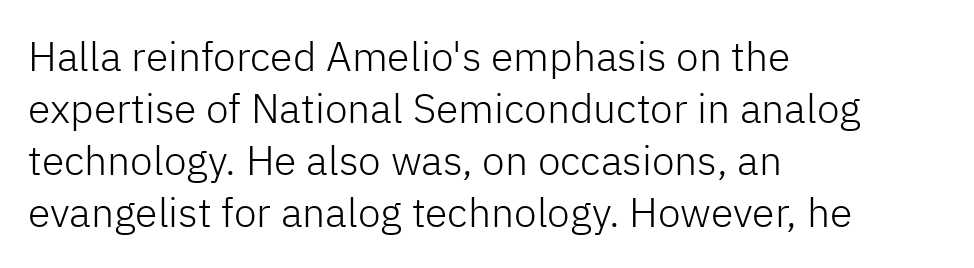
{"serif": "no", "italic": "no", "bold": "no", "weight": "light", "width": "normal", "stroke_contrast": "low", "x_height": "medium", "monospaced": "no", "underline": "no", "align": "left", "line_spacing": "normal", "line_spacing_ratio": 1.27, "letter_spacing": "normal", "letter_spacing_em": 0.0, "glyph_px": 41}
